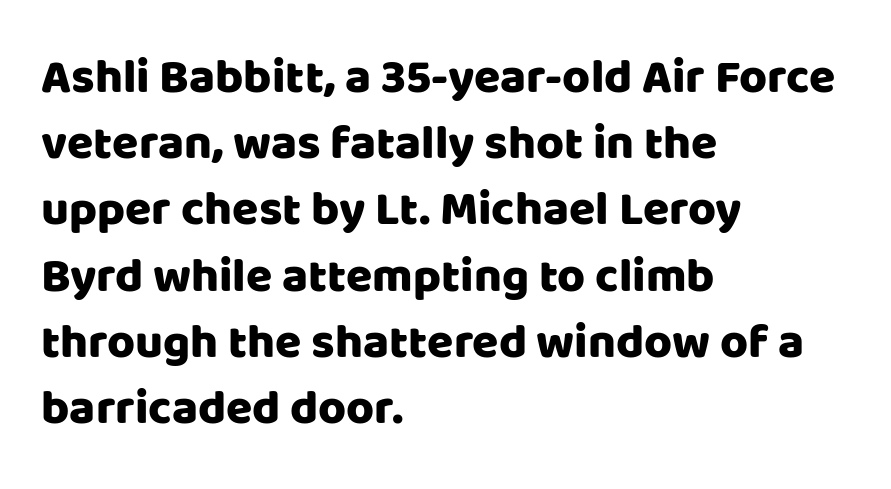
{"serif": "no", "italic": "no", "width": "normal", "stroke_contrast": "low", "x_height": "large", "monospaced": "no", "underline": "no", "align": "left", "line_spacing": "normal", "line_spacing_ratio": 1.38, "letter_spacing": "normal", "letter_spacing_em": 0.0, "glyph_px": 48}
